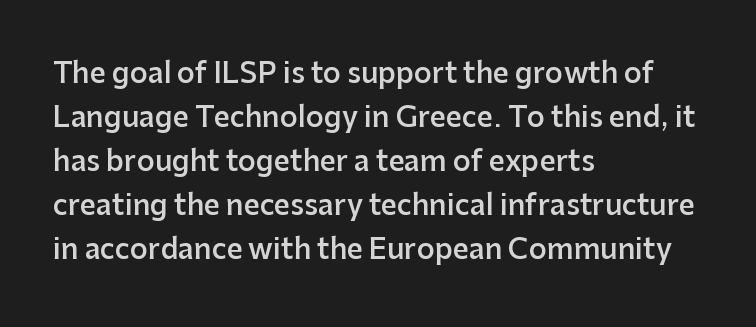
{"serif": "no", "italic": "no", "bold": "semi", "weight": "semibold", "width": "normal", "stroke_contrast": "low", "x_height": "medium", "monospaced": "no", "underline": "no", "align": "left", "line_spacing": "normal", "line_spacing_ratio": 1.57, "letter_spacing": "normal", "letter_spacing_em": 0.0, "glyph_px": 28}
